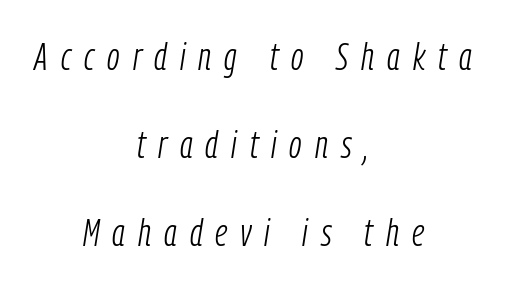
The image shows 38 px light, condensed type, italic (leaning right); set centered, loose line spacing (2.31x), unusually wide letter spacing (+0.34 em), not underlined; low stroke contrast and a medium x-height.
